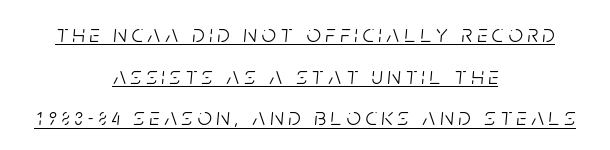
The image shows 25 px text type, italic (leaning right); set centered, normal line spacing (1.67x), underlined.
